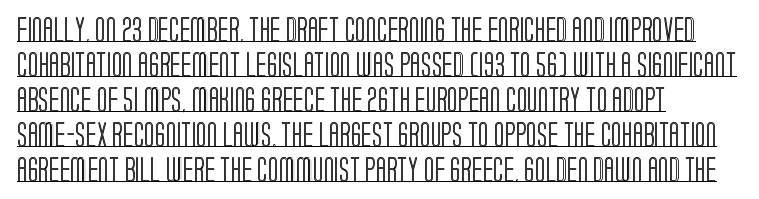
The image shows 25 px text type, upright; set left-aligned, normal line spacing (1.4x), normal letter spacing, underlined.
